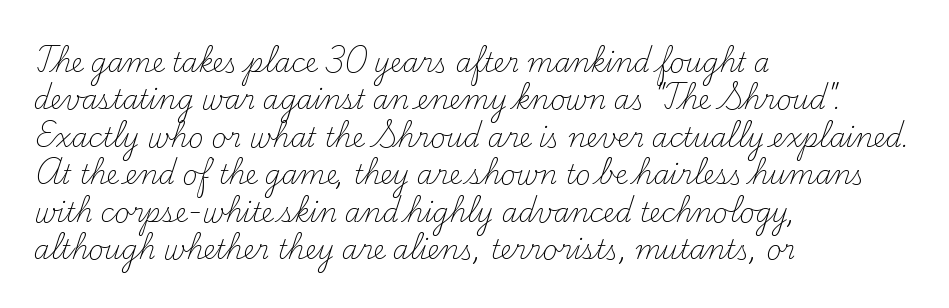
{"bold": "no", "underline": "no", "align": "left", "line_spacing": "normal", "line_spacing_ratio": 1.44, "letter_spacing": "normal", "letter_spacing_em": 0.0, "glyph_px": 26}
